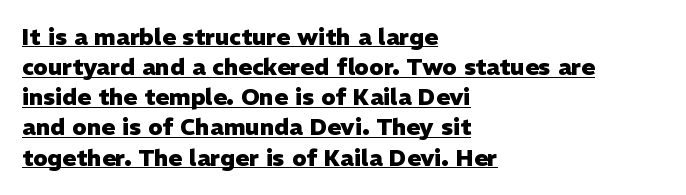
The image shows 23 px bold type, upright; set left-aligned, normal line spacing (1.31x), normal letter spacing, underlined.
